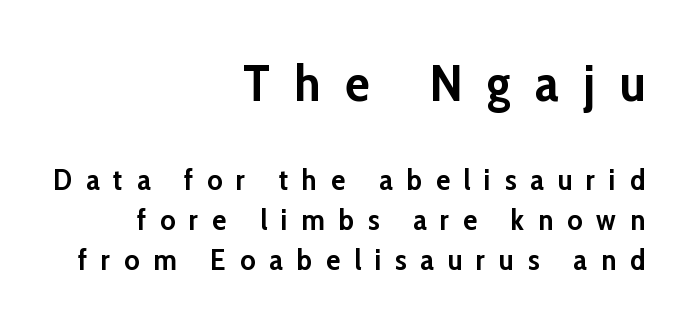
{"serif": "no", "italic": "no", "bold": "yes", "weight": "semibold", "width": "normal", "stroke_contrast": "low", "x_height": "medium", "monospaced": "no", "underline": "no", "align": "right", "line_spacing": "normal", "line_spacing_ratio": 1.38, "letter_spacing": "wide", "letter_spacing_em": 0.48, "larger_block": "first", "size_ratio": 1.76, "glyph_px": 51}
